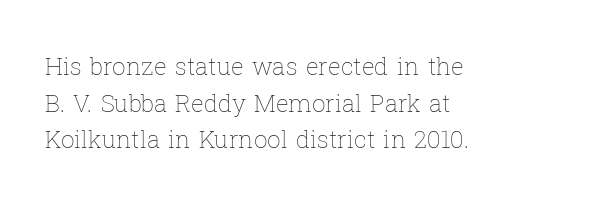
Q: Is the text bold? A: No.
Q: Is the text italic (slanted)? A: No, it is upright.
Q: Is the text underlined? A: No.
Q: How is the paragraph aligned? A: Left-aligned.
Q: Is the spacing between letters normal or unusually wide? A: Normal.
Q: Is the spacing between lines tight, normal or loose? A: Normal.
